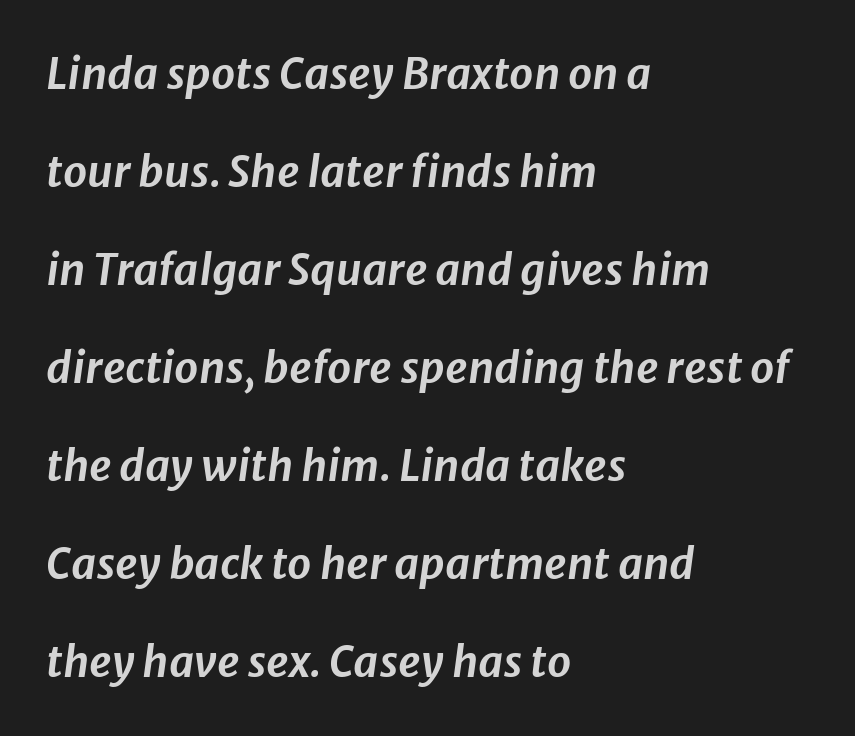
Note the varied advance widths — an 'i' is clearly narrower than an 'm'. A classic flush-left, rag-right setting is used for this passage. If you drew a line through each stem, it would be angled. The zone under the glyphs is completely vacant.
